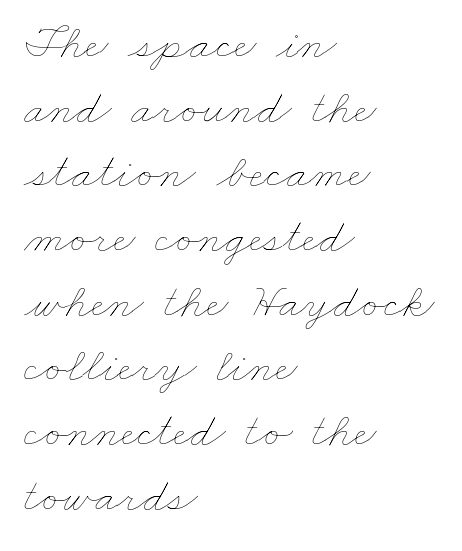
The image shows 49 px thin, wide type; set left-aligned, normal line spacing (1.32x), normal letter spacing, not underlined; low stroke contrast and a small x-height.
